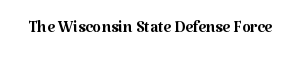
The image shows 22 px text type, upright; set normal letter spacing, not underlined.
